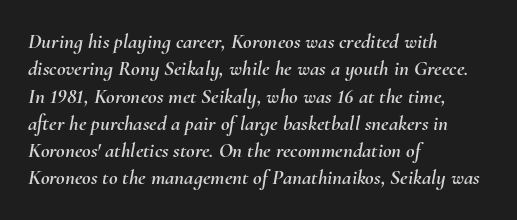
{"italic": "yes", "lean": "right", "slant_degrees": 10, "underline": "no", "align": "left", "line_spacing": "normal", "line_spacing_ratio": 1.3, "letter_spacing": "normal", "letter_spacing_em": 0.0, "glyph_px": 21}
